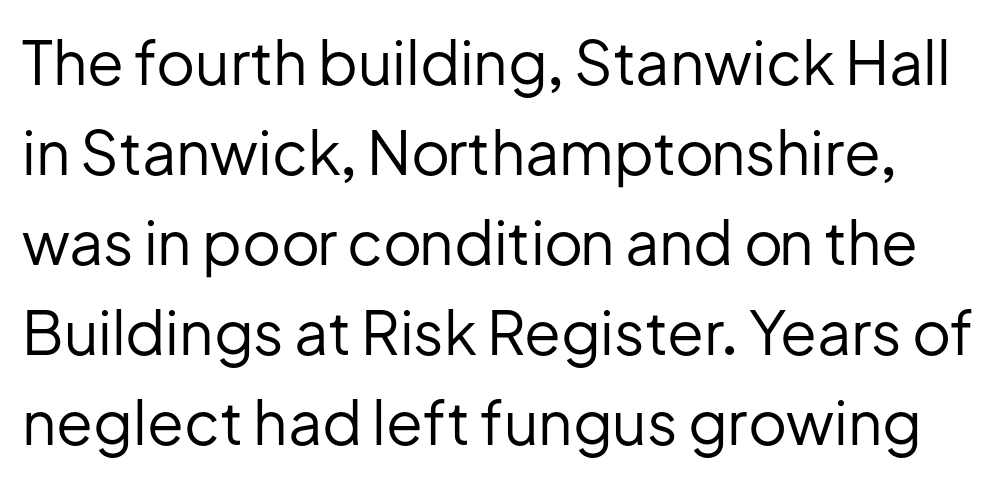
These lines keep a tight, regular rhythm from letter to letter. Leading matches the norm, producing a regular column. Notice how the stems are strictly vertical — no italics here. Varying glyph widths throughout — classic text-font behaviour. What kind of face is this? One without serifs — a sans.
